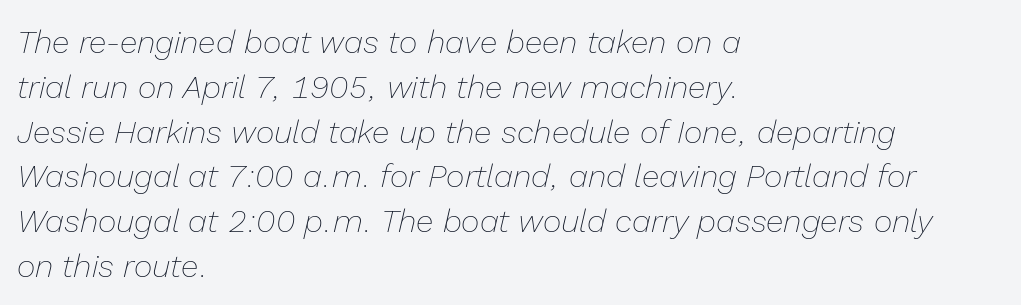
Q: Is the text bold? A: No.
Q: Is the text italic (slanted)? A: Yes, it leans right by about 13 degrees.
Q: Is the text underlined? A: No.
Q: How is the paragraph aligned? A: Left-aligned.
Q: Is the spacing between letters normal or unusually wide? A: Normal.
Q: Is the spacing between lines tight, normal or loose? A: Normal.
Q: Width (condensed, normal, or wide)? A: Normal.
Q: Stroke contrast? A: Low.
Q: x-height? A: Medium.
Q: Monospaced? A: No.
